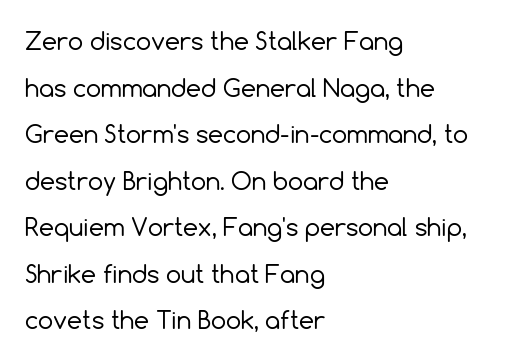
{"italic": "no", "bold": "no", "underline": "no", "align": "left", "line_spacing": "loose", "line_spacing_ratio": 1.94, "letter_spacing": "normal", "letter_spacing_em": 0.0, "glyph_px": 24}
